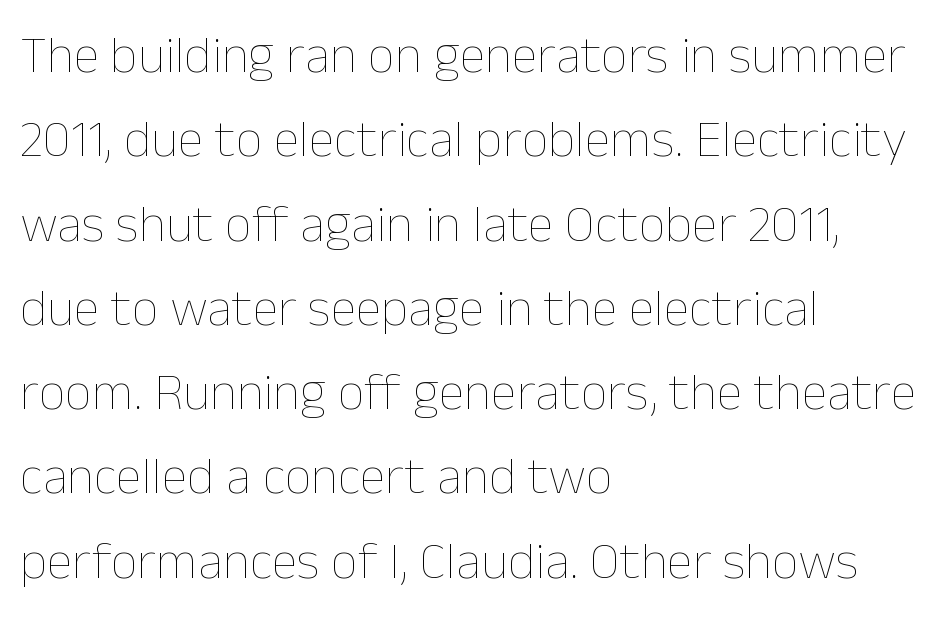
The image shows 53 px thin type, upright; set left-aligned, normal line spacing (1.59x), normal letter spacing, not underlined; low stroke contrast and a medium x-height.
